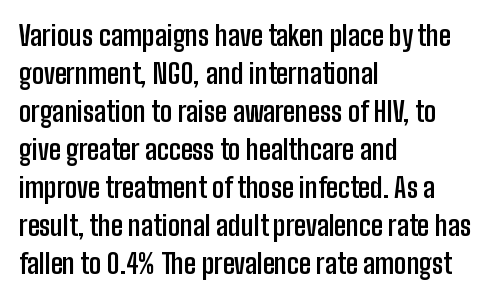
{"italic": "no", "bold": "yes", "underline": "no", "align": "left", "line_spacing": "normal", "line_spacing_ratio": 1.41, "letter_spacing": "normal", "letter_spacing_em": 0.0, "glyph_px": 27}
